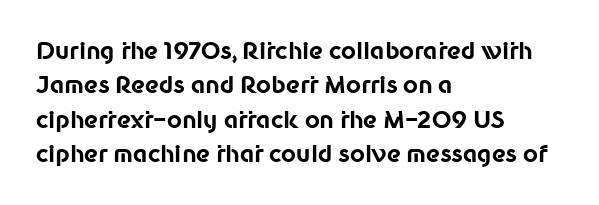
{"italic": "no", "bold": "yes", "underline": "no", "align": "left", "line_spacing": "normal", "line_spacing_ratio": 1.49, "letter_spacing": "normal", "letter_spacing_em": 0.0, "glyph_px": 23}
